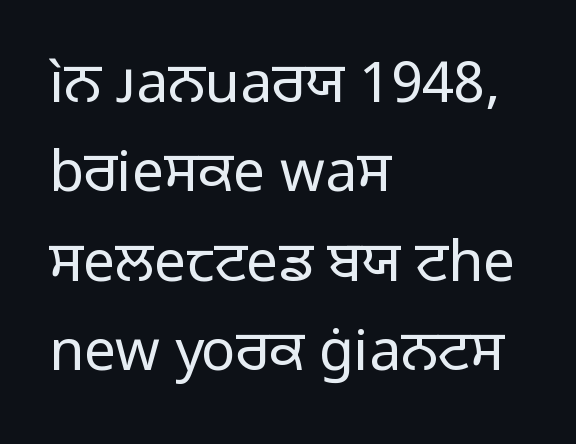
This rendering features lettering with no underline. The weight tops out at a normal text grade. A typesetter would call this proportional, since set widths differ per character. Left-aligned paragraph, ragged on the right. Serif or sans? Sans — the stroke terminals are bare. Normally led — the rows are evenly, conventionally spaced.
